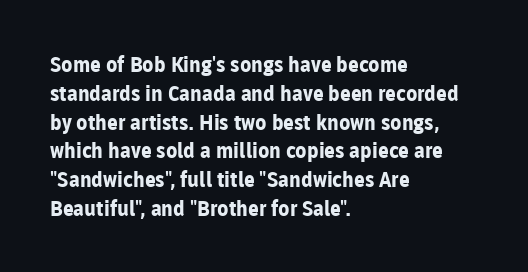
The image shows 21 px bold type, upright; set left-aligned, normal line spacing (1.37x), normal letter spacing, not underlined.
